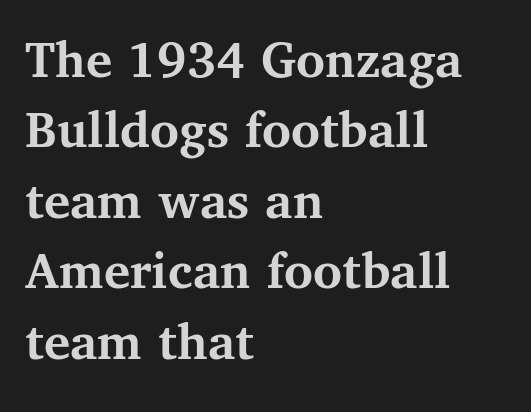
Q: Is the text bold? A: Yes.
Q: Is the text italic (slanted)? A: No, it is upright.
Q: Is the typeface a serif or a sans-serif typeface? A: Serif.
Q: Is the text underlined? A: No.
Q: How is the paragraph aligned? A: Left-aligned.
Q: Is the spacing between letters normal or unusually wide? A: Normal.
Q: Is the spacing between lines tight, normal or loose? A: Normal.
Q: Width (condensed, normal, or wide)? A: Normal.
Q: Stroke contrast? A: Medium.
Q: x-height? A: Medium.
Q: Monospaced? A: No.
